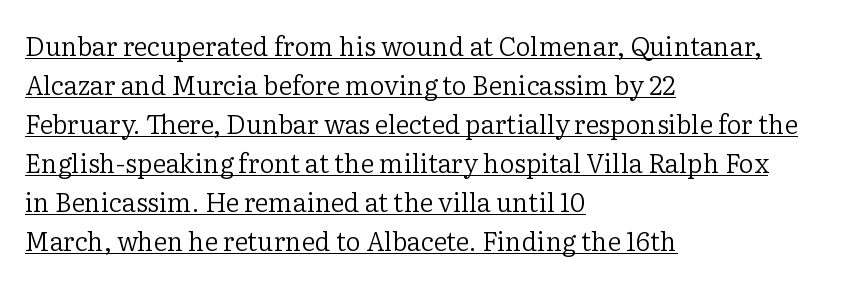
Decoration check: the copy is underlined. No italicization has been applied; the sample stays upright. Stems here are at most as thick as an everyday book face. The typesetter chose a ragged-right arrangement here.
